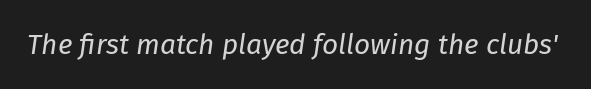
The image shows 28 px regular-weight type, italic (leaning right); set normal letter spacing, not underlined; low stroke contrast and a medium x-height.
